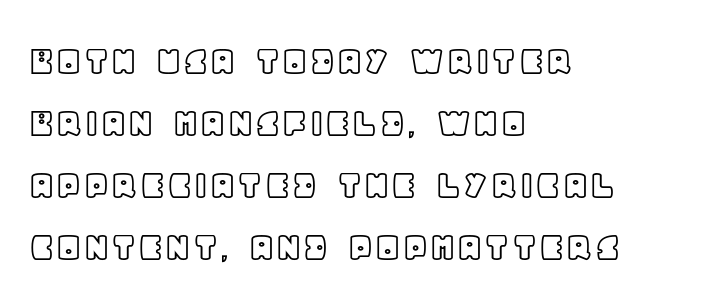
A bare baseline throughout the passage. Regarding leading, the lines here are spaced in the standard way. Here the designer chose a conventional face with non-uniform glyph widths. Line starts are locked; line ends wander.
